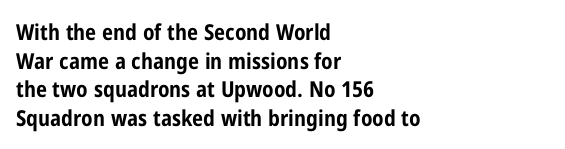
The image shows 22 px bold type, upright; set left-aligned, normal line spacing (1.3x), normal letter spacing, not underlined.
